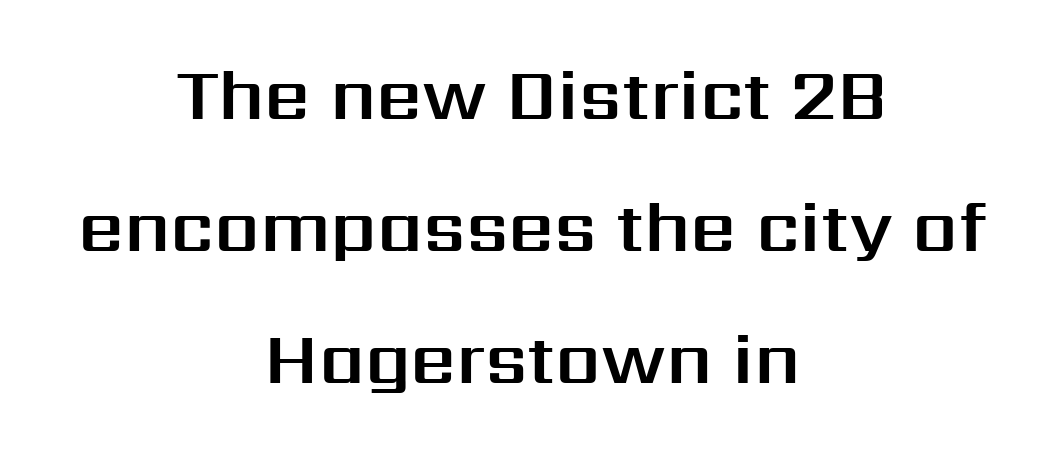
The rendering positions every line midway between the sides. Note the varied advance widths — an 'i' is clearly narrower than an 'm'. I'd call this a sans setting — the letters go barefoot. Letters rest on an invisible, unmarked baseline. Style check: upright. Tracking value appears to be zero — textbook default spacing.
